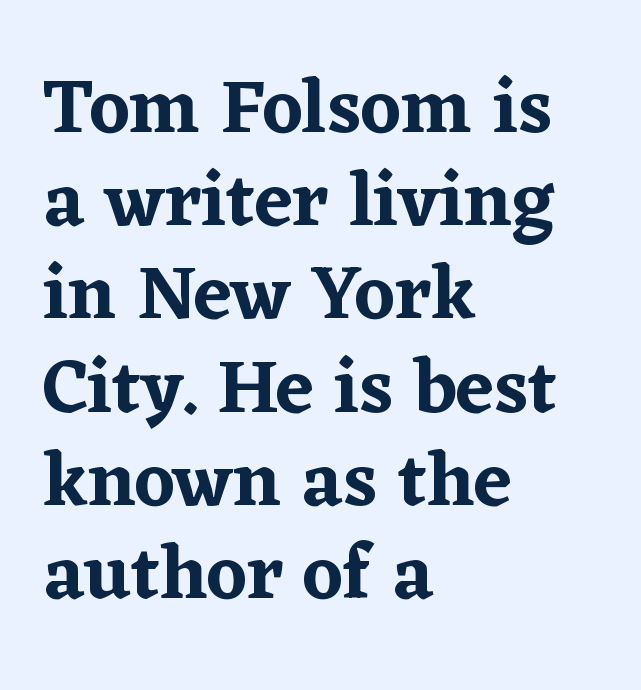
The image shows 77 px serif type, upright; set left-aligned, line spacing 1.21x, normal letter spacing, not underlined; low stroke contrast and a medium x-height.
